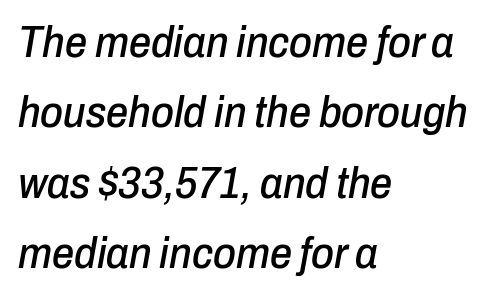
Q: Is the text italic (slanted)? A: Yes, it leans right by about 10 degrees.
Q: Is the text underlined? A: No.
Q: How is the paragraph aligned? A: Left-aligned.
Q: Is the spacing between letters normal or unusually wide? A: Normal.
Q: Is the spacing between lines tight, normal or loose? A: Normal.
Q: Width (condensed, normal, or wide)? A: Condensed.
Q: Stroke contrast? A: Low.
Q: x-height? A: Medium.
Q: Monospaced? A: No.
